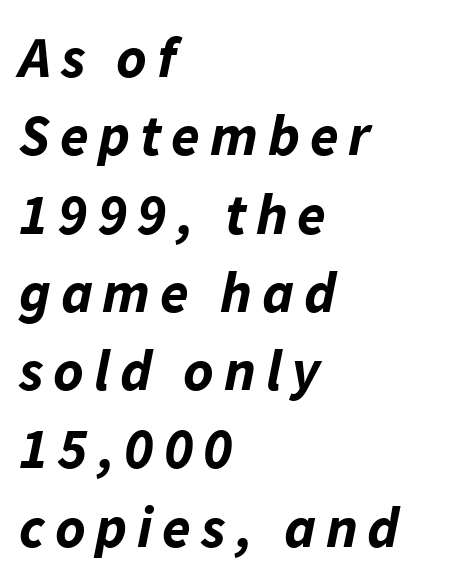
Q: Is the text bold? A: Yes.
Q: Is the text italic (slanted)? A: Yes, it leans right by about 11 degrees.
Q: Is the text underlined? A: No.
Q: How is the paragraph aligned? A: Left-aligned.
Q: Is the spacing between lines tight, normal or loose? A: Normal.
Q: Width (condensed, normal, or wide)? A: Normal.
Q: Stroke contrast? A: Low.
Q: x-height? A: Medium.
Q: Monospaced? A: No.
